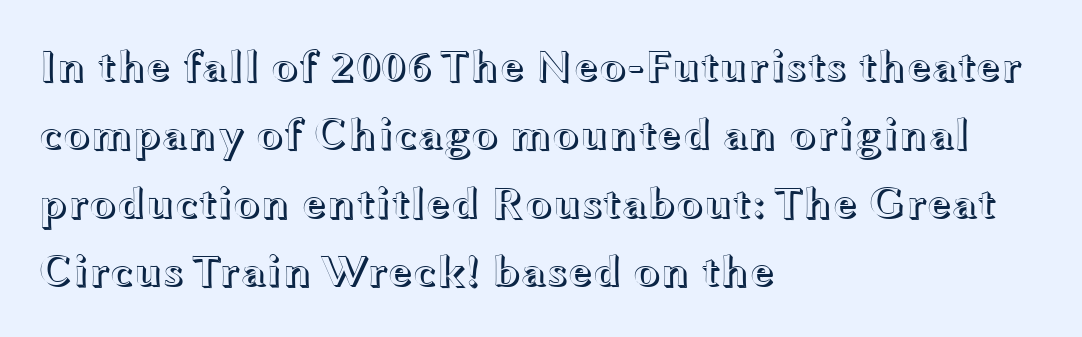
{"italic": "no", "width": "wide", "x_height": "medium", "monospaced": "no", "underline": "no", "align": "left", "line_spacing": "normal", "line_spacing_ratio": 1.52, "letter_spacing": "normal", "letter_spacing_em": 0.0, "glyph_px": 45}
